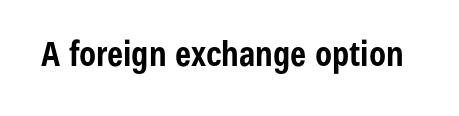
Nothing sits at the stroke ends, so this counts as sans-serif. Here the designer chose a conventional face with non-uniform glyph widths. Words appear dense and cohesive because spacing is normal. Typesetter's note: full bold, strokes at maximum text heaviness.
